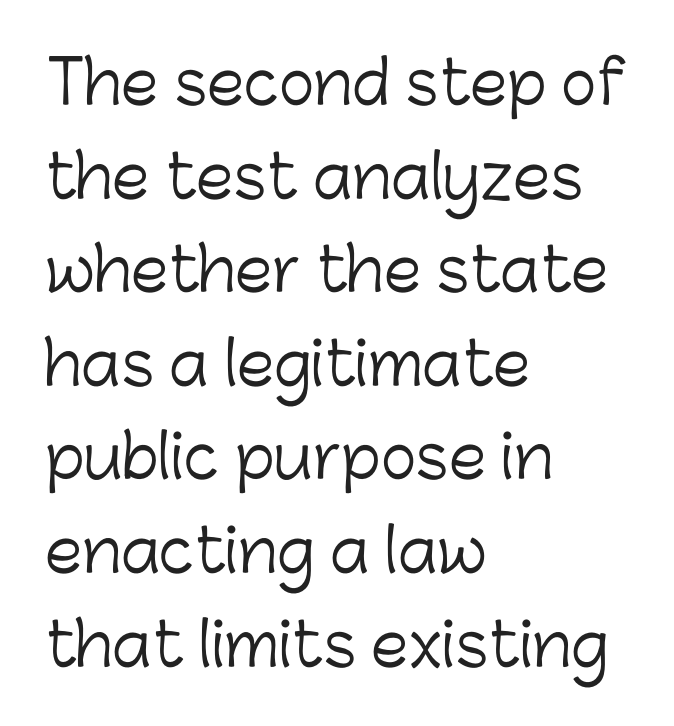
The image shows 60 px light sans-serif type, upright; set left-aligned, normal line spacing (1.56x), normal letter spacing, not underlined; low stroke contrast and a medium x-height.
